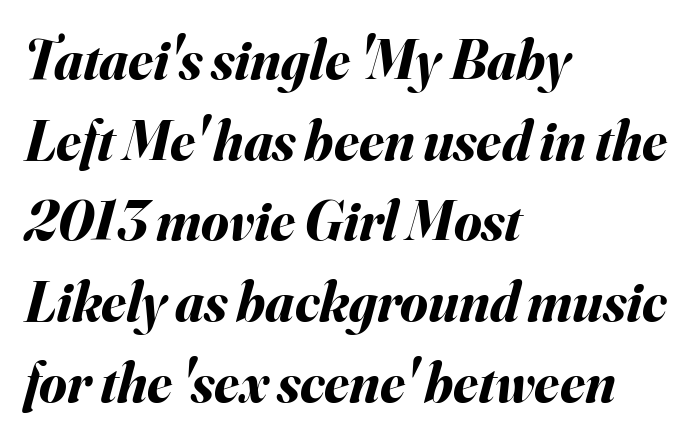
{"italic": "yes", "lean": "right", "slant_degrees": 16, "bold": "yes", "weight": "bold", "width": "normal", "stroke_contrast": "medium", "x_height": "small", "monospaced": "no", "underline": "no", "align": "left", "line_spacing": "normal", "line_spacing_ratio": 1.44, "letter_spacing": "normal", "letter_spacing_em": 0.0, "glyph_px": 56}
